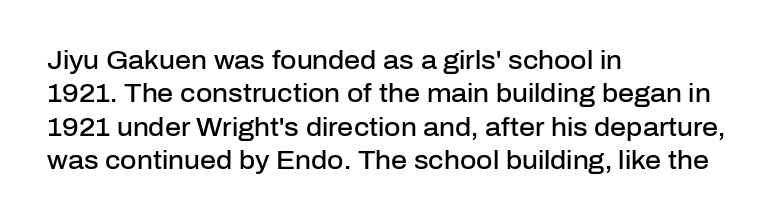
The image shows 25 px text type, upright; set left-aligned, normal line spacing (1.34x), normal letter spacing, not underlined.
